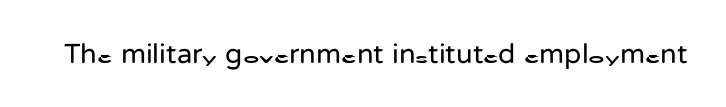
{"serif": "no", "italic": "no", "bold": "no", "weight": "regular", "width": "normal", "stroke_contrast": "low", "x_height": "medium", "monospaced": "no", "underline": "no", "letter_spacing": "normal", "letter_spacing_em": 0.0, "glyph_px": 28}
